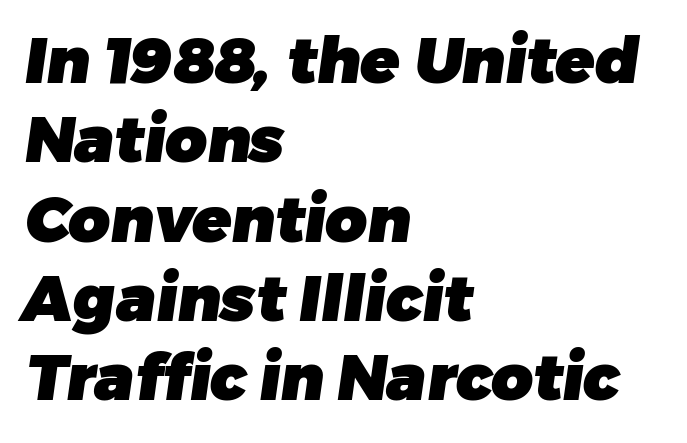
{"serif": "no", "bold": "yes", "weight": "heavy", "width": "normal", "stroke_contrast": "low", "x_height": "medium", "monospaced": "no", "underline": "no", "align": "left", "line_spacing_ratio": 1.24, "letter_spacing": "normal", "letter_spacing_em": 0.0, "glyph_px": 64}
